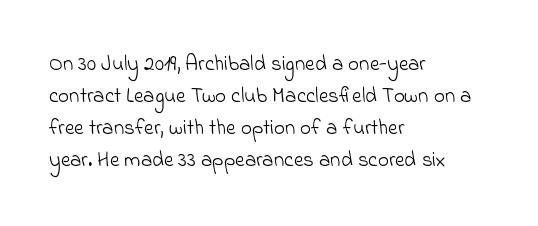
Q: Is the text bold? A: No.
Q: Is the text underlined? A: No.
Q: How is the paragraph aligned? A: Left-aligned.
Q: Is the spacing between letters normal or unusually wide? A: Normal.
Q: Is the spacing between lines tight, normal or loose? A: Normal.
